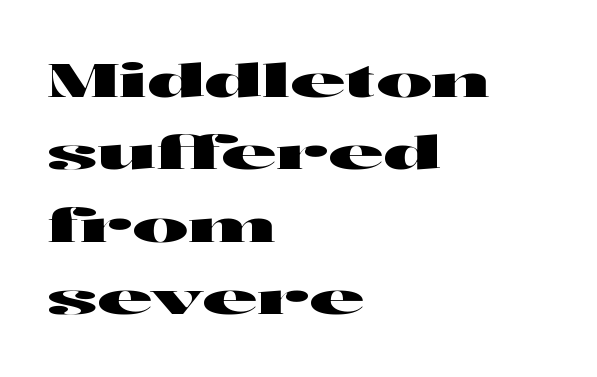
Looks like regular typesetting: each glyph gets only the width it needs. Tall strokes in this sample are plumb rather than angled. Vertically, the passage feels balanced, rows spaced as you'd expect. This sample uses plain, unmodified letter spacing. Underline: absent.
